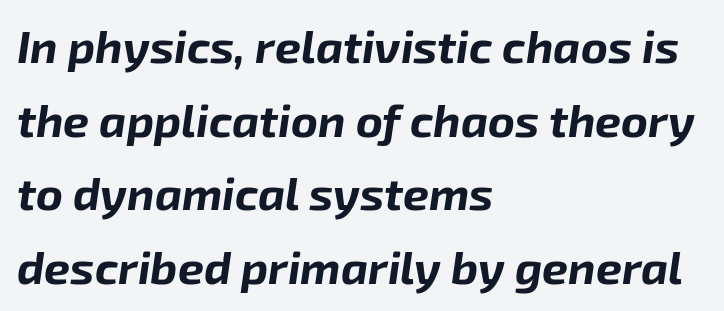
Varying glyph widths throughout — classic text-font behaviour. Slant detected: the letters are inclined. The foot of each line stays bare and open. The type is set solid horizontally, with unmodified tracking.
